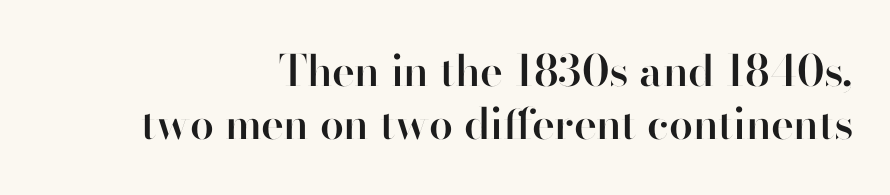
{"serif": "no", "italic": "no", "bold": "semi", "weight": "semibold", "width": "normal", "stroke_contrast": "high", "x_height": "small", "monospaced": "no", "underline": "no", "align": "right", "line_spacing_ratio": 1.24, "letter_spacing": "normal", "letter_spacing_em": 0.0, "glyph_px": 43}
